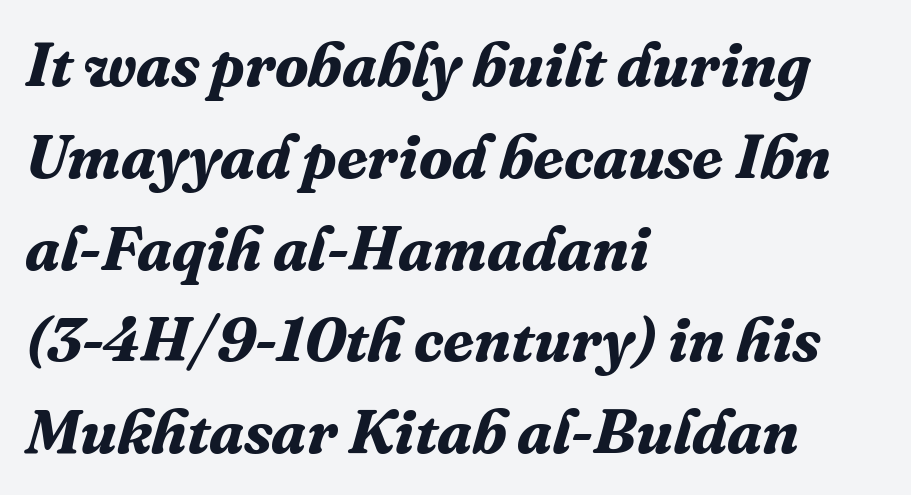
{"serif": "yes", "italic": "yes", "lean": "right", "slant_degrees": 16, "bold": "yes", "weight": "bold", "width": "normal", "stroke_contrast": "medium", "x_height": "medium", "monospaced": "no", "underline": "no", "align": "left", "line_spacing": "normal", "line_spacing_ratio": 1.48, "letter_spacing": "normal", "letter_spacing_em": 0.0, "glyph_px": 62}
